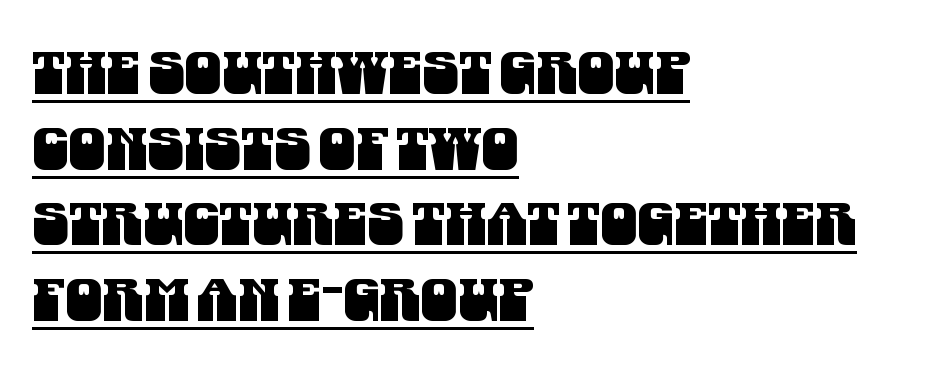
This sample uses plain, unmodified letter spacing. Serif or sans? Sans — the stroke terminals are bare. In designer terms, the underline attribute is active on this setting. Left-aligned paragraph, ragged on the right. Reading down the column, the eye jumps a familiar distance to each next line. Is this a fixed-width face? No — the glyphs have proportional, varying widths.
